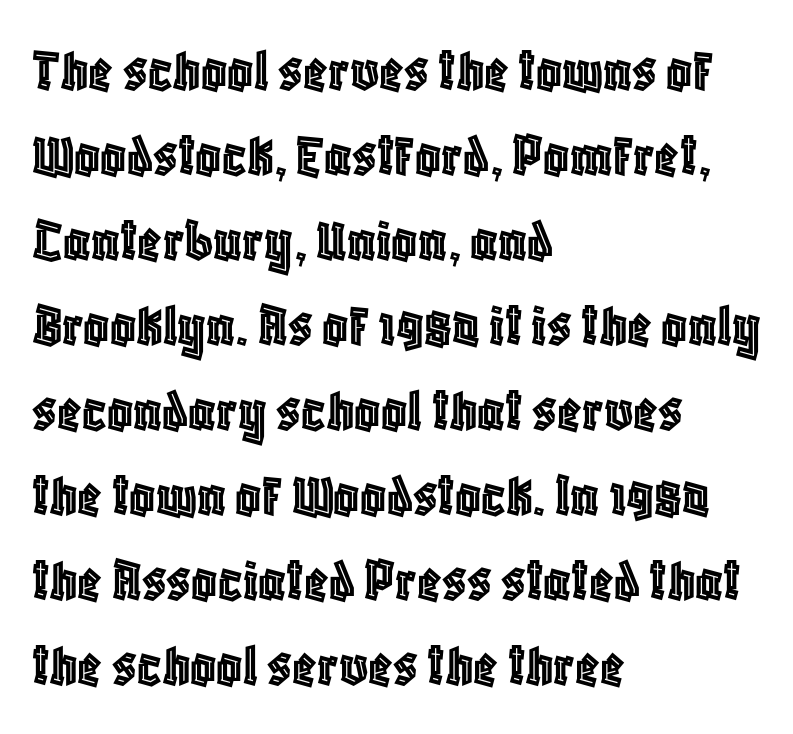
The image shows 63 px condensed type, upright; set left-aligned, normal line spacing (1.35x), normal letter spacing, not underlined; a large x-height.
